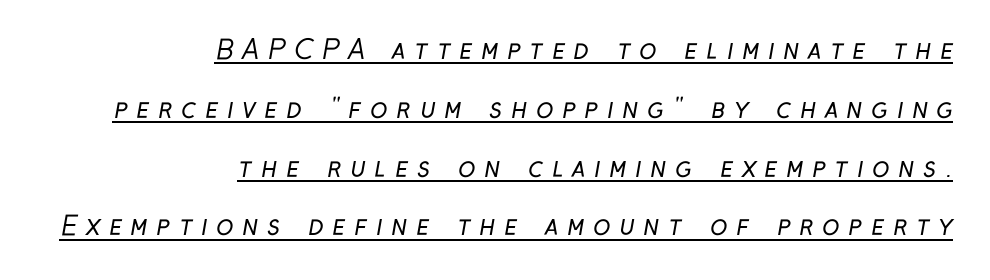
{"bold": "no", "underline": "yes", "align": "right", "line_spacing": "loose", "line_spacing_ratio": 2.26, "letter_spacing": "wide", "letter_spacing_em": 0.34, "glyph_px": 26}
